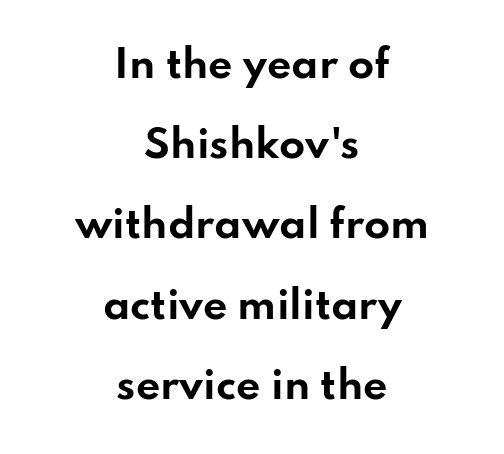
{"serif": "no", "italic": "no", "bold": "yes", "weight": "bold", "width": "wide", "stroke_contrast": "low", "x_height": "small", "monospaced": "no", "underline": "no", "align": "center", "line_spacing": "loose", "line_spacing_ratio": 2.11, "letter_spacing": "normal", "letter_spacing_em": 0.0, "glyph_px": 38}
